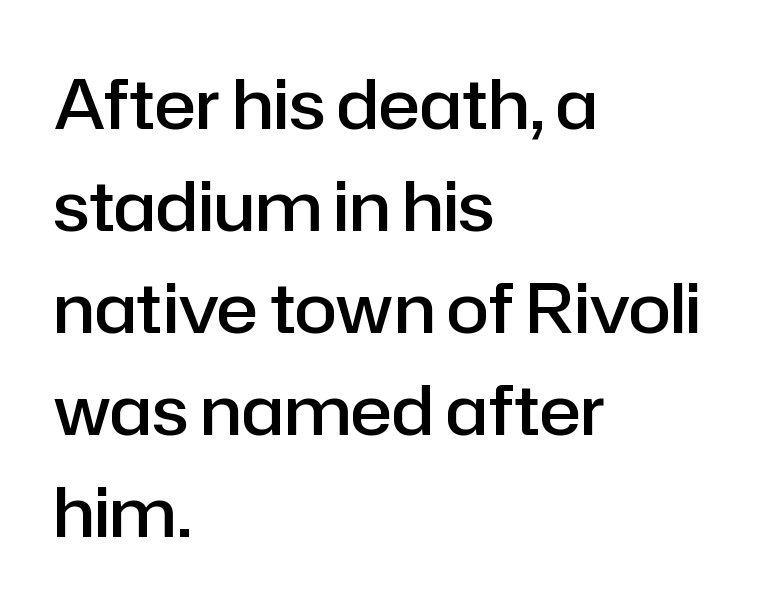
Do the characters align in a grid? No, the font is proportional. The strokes are fattened partway — semibold, not bold. When letters stand straight like this, we call the style roman or upright. Just letters on the line, the space beneath them empty. Nothing unusual about the tracking: characters are spaced as the font intends.
